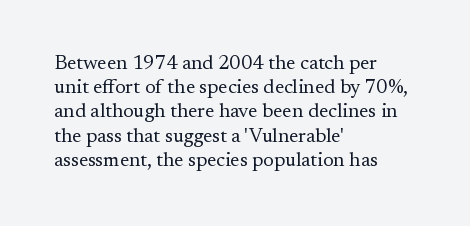
The image shows 20 px text type, upright; set left-aligned, line spacing 1.21x, normal letter spacing, not underlined.
